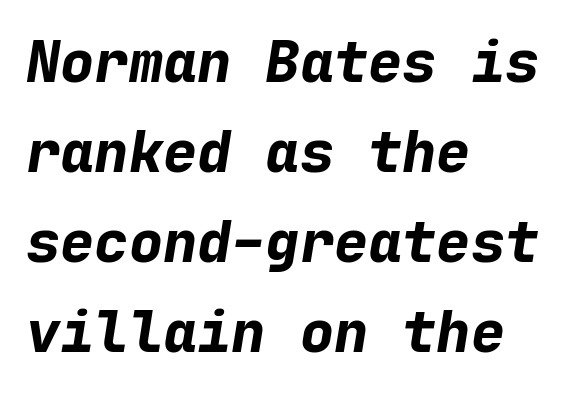
The image shows 57 px bold type, italic (leaning right), monospaced; set left-aligned, normal line spacing (1.58x), normal letter spacing, not underlined; low stroke contrast and a medium x-height.
